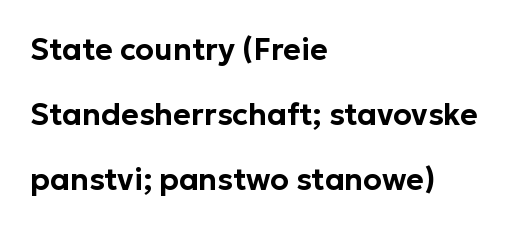
Q: Is the text italic (slanted)? A: No, it is upright.
Q: Is the typeface a serif or a sans-serif typeface? A: Sans-serif.
Q: Is the text underlined? A: No.
Q: How is the paragraph aligned? A: Left-aligned.
Q: Is the spacing between letters normal or unusually wide? A: Normal.
Q: Is the spacing between lines tight, normal or loose? A: Loose.
Q: Width (condensed, normal, or wide)? A: Normal.
Q: Stroke contrast? A: Low.
Q: x-height? A: Medium.
Q: Monospaced? A: No.
